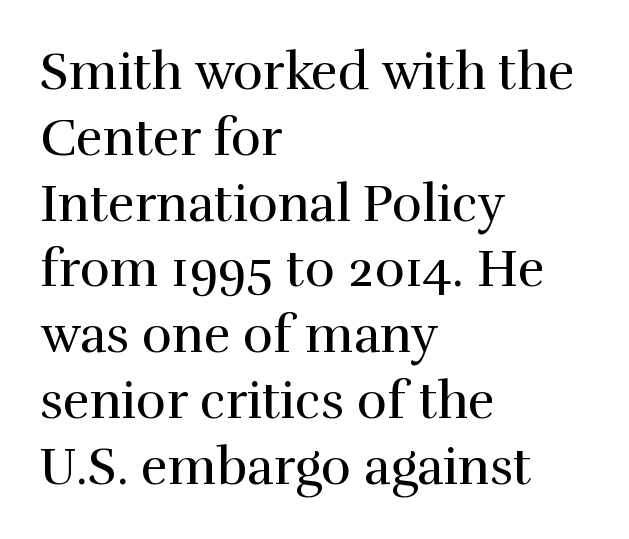
{"serif": "yes", "italic": "no", "bold": "no", "weight": "regular", "width": "normal", "x_height": "medium", "monospaced": "no", "underline": "no", "align": "left", "line_spacing": "normal", "line_spacing_ratio": 1.29, "letter_spacing": "normal", "letter_spacing_em": 0.0, "glyph_px": 51}
